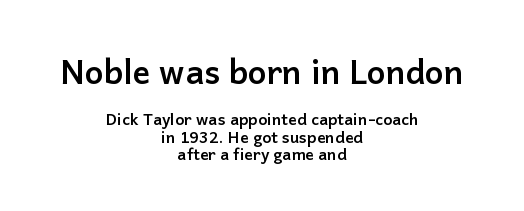
{"serif": "no", "italic": "no", "bold": "yes", "weight": "semibold", "width": "normal", "stroke_contrast": "low", "x_height": "medium", "monospaced": "no", "underline": "no", "align": "center", "line_spacing": "tight", "line_spacing_ratio": 1.09, "letter_spacing": "normal", "letter_spacing_em": 0.0, "larger_block": "first", "size_ratio": 2.06, "glyph_px": 33}
